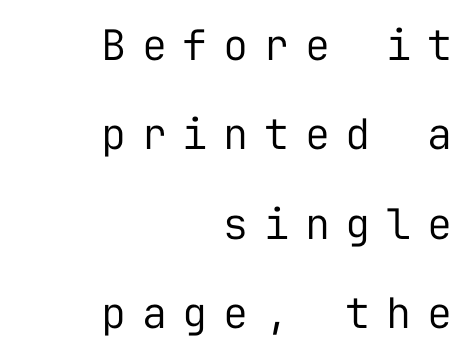
Q: Is the text bold? A: No.
Q: Is the text italic (slanted)? A: No, it is upright.
Q: Is the typeface a serif or a sans-serif typeface? A: Sans-serif.
Q: Is the text underlined? A: No.
Q: How is the paragraph aligned? A: Right-aligned.
Q: Is the spacing between letters normal or unusually wide? A: Unusually wide.
Q: Is the spacing between lines tight, normal or loose? A: Loose.
Q: Width (condensed, normal, or wide)? A: Normal.
Q: Stroke contrast? A: Low.
Q: x-height? A: Medium.
Q: Monospaced? A: Yes.
